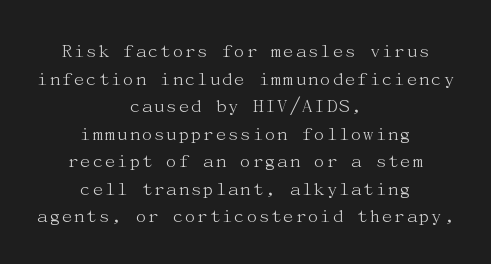
{"italic": "no", "bold": "no", "underline": "no", "align": "center", "line_spacing": "normal", "line_spacing_ratio": 1.31, "letter_spacing": "normal", "letter_spacing_em": 0.0, "glyph_px": 21}
